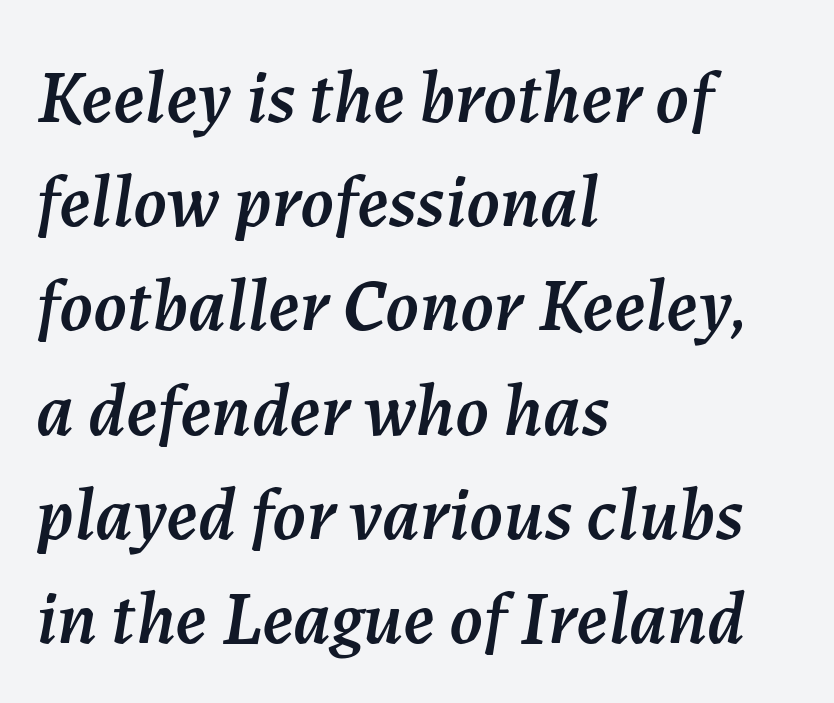
{"italic": "yes", "lean": "right", "slant_degrees": 7, "width": "normal", "stroke_contrast": "medium", "x_height": "medium", "monospaced": "no", "underline": "no", "align": "left", "line_spacing": "normal", "line_spacing_ratio": 1.39, "letter_spacing": "normal", "letter_spacing_em": 0.0, "glyph_px": 75}
